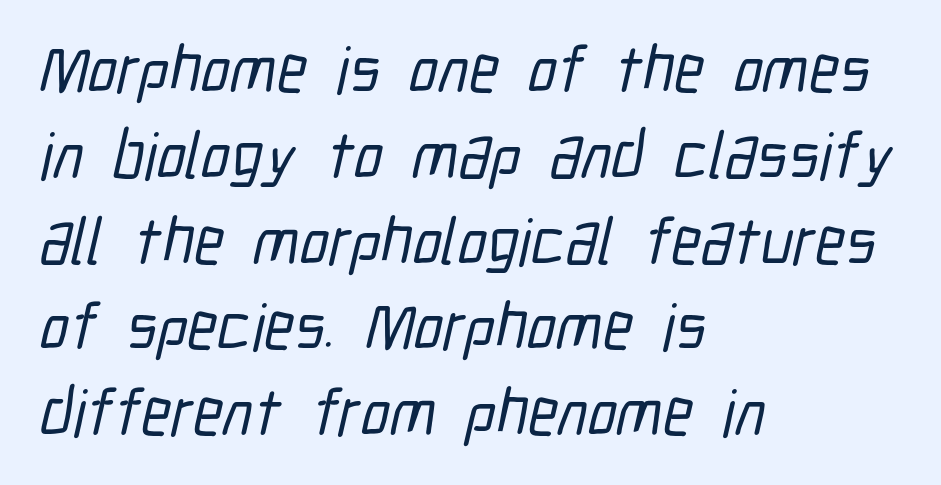
Q: Is the typeface a serif or a sans-serif typeface? A: Sans-serif.
Q: Is the text underlined? A: No.
Q: How is the paragraph aligned? A: Left-aligned.
Q: Is the spacing between letters normal or unusually wide? A: Normal.
Q: Is the spacing between lines tight, normal or loose? A: Normal.
Q: Width (condensed, normal, or wide)? A: Condensed.
Q: Stroke contrast? A: Low.
Q: x-height? A: Medium.
Q: Monospaced? A: No.
